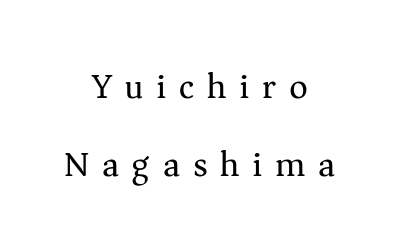
{"serif": "yes", "italic": "no", "bold": "no", "weight": "regular", "width": "normal", "stroke_contrast": "medium", "x_height": "medium", "monospaced": "no", "underline": "no", "align": "center", "line_spacing": "loose", "line_spacing_ratio": 2.17, "letter_spacing": "wide", "letter_spacing_em": 0.36, "glyph_px": 36}
